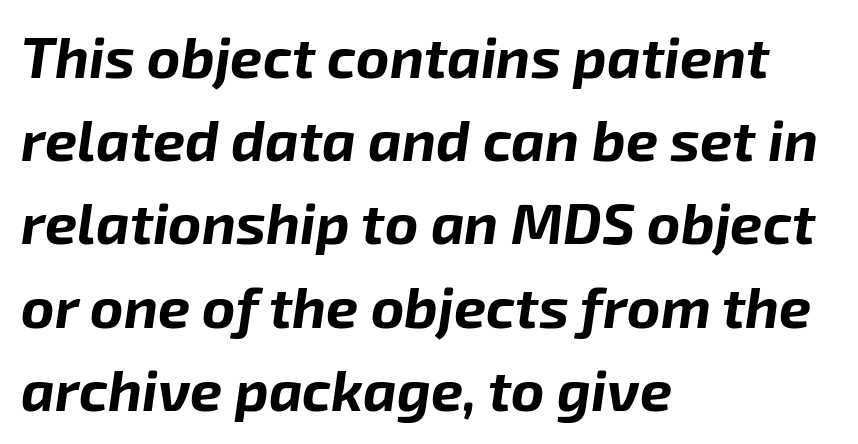
The image shows 57 px bold type, italic (leaning right); set left-aligned, normal line spacing (1.46x), normal letter spacing, not underlined; low stroke contrast and a medium x-height.
